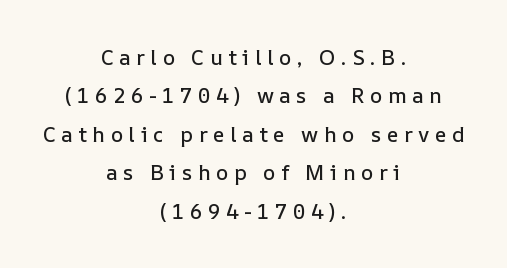
Q: Is the text italic (slanted)? A: No, it is upright.
Q: Is the text underlined? A: No.
Q: How is the paragraph aligned? A: Centered.
Q: Is the spacing between letters normal or unusually wide? A: Unusually wide.
